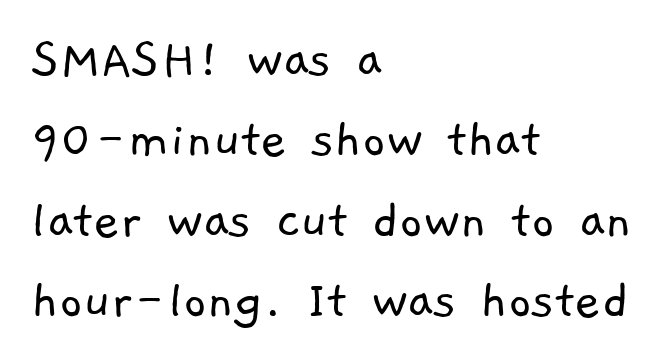
The image shows 57 px light sans-serif type; set left-aligned, normal line spacing (1.41x), normal letter spacing, not underlined; low stroke contrast and a medium x-height.
